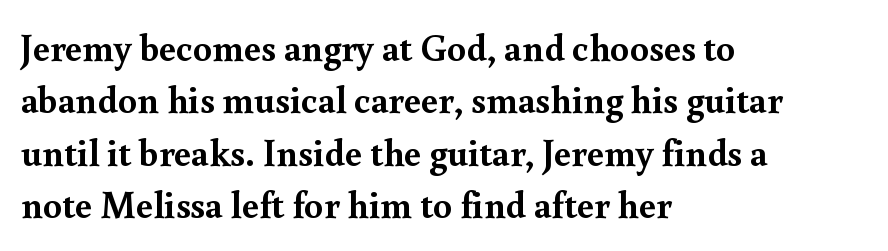
The image shows 38 px semibold serif type, upright; set left-aligned, normal line spacing (1.38x), normal letter spacing, not underlined; a small x-height.
